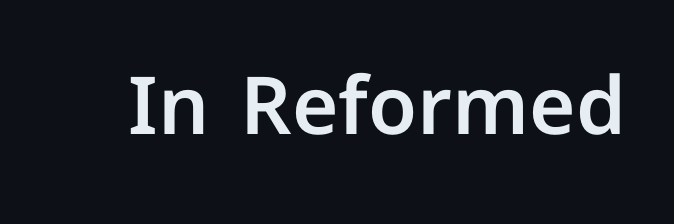
The image shows 80 px sans-serif type, upright; set normal letter spacing, not underlined; low stroke contrast and a medium x-height.
